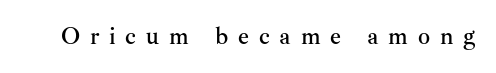
Q: Is the text italic (slanted)? A: No, it is upright.
Q: Is the text underlined? A: No.
Q: Is the spacing between letters normal or unusually wide? A: Unusually wide.
